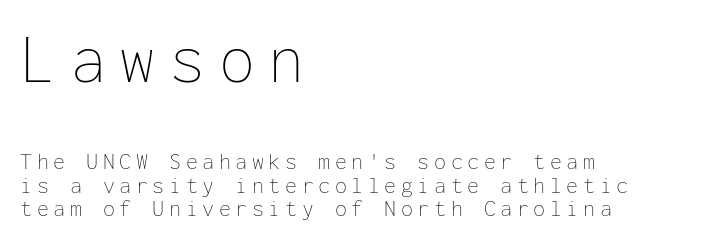
{"italic": "no", "bold": "no", "weight": "thin", "width": "normal", "stroke_contrast": "low", "x_height": "medium", "monospaced": "yes", "underline": "no", "align": "left", "line_spacing": "tight", "line_spacing_ratio": 0.98, "larger_block": "first", "size_ratio": 3.0, "glyph_px": 72}
